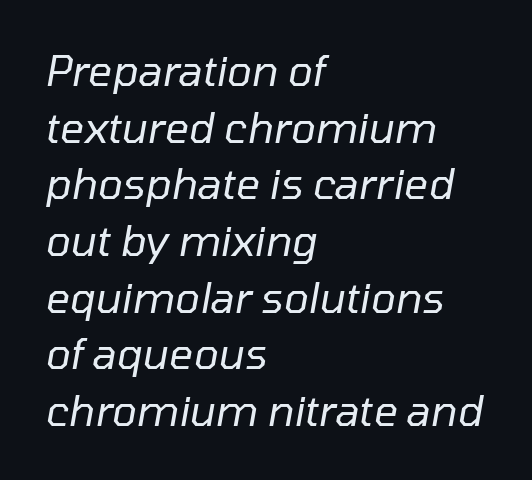
This sample has the flowing, uneven cadence of proportional lettering. Compared with ordinary roman type, these characters are visibly tilted. The gap between lines stays unmarked. The lines sit at an ordinary, default distance from one another. The setting favours the left margin, as ordinary paragraphs usually do.
